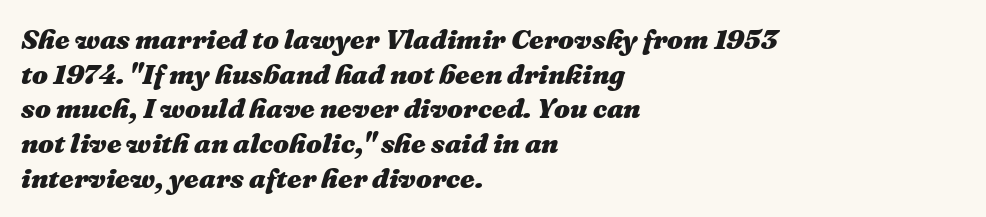
{"italic": "yes", "lean": "right", "slant_degrees": 16, "bold": "yes", "weight": "heavy", "width": "normal", "stroke_contrast": "medium", "x_height": "medium", "monospaced": "no", "underline": "no", "align": "left", "line_spacing_ratio": 1.24, "letter_spacing": "normal", "letter_spacing_em": 0.0, "glyph_px": 28}
